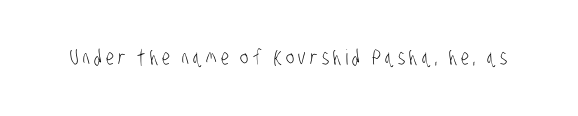
Q: Is the text bold? A: No.
Q: Is the text underlined? A: No.
Q: Is the spacing between letters normal or unusually wide? A: Unusually wide.
